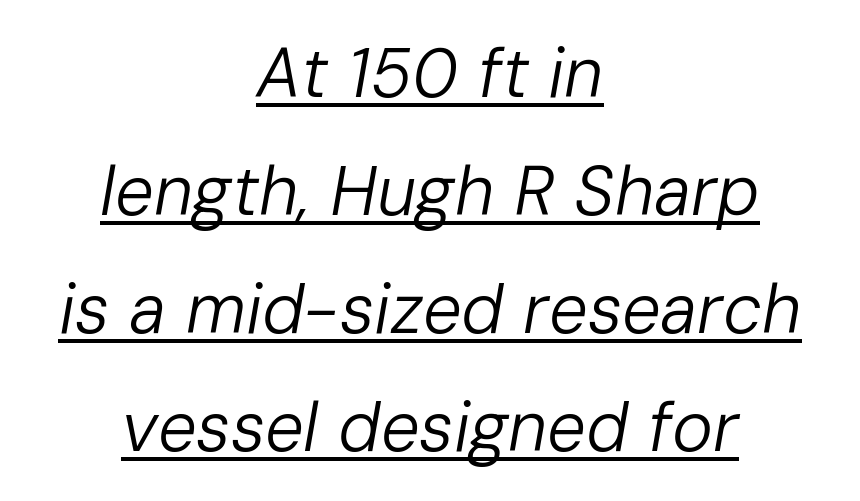
The image shows 69 px regular-weight type, italic (leaning right); set centered, line spacing 1.71x, normal letter spacing, underlined; low stroke contrast and a medium x-height.
